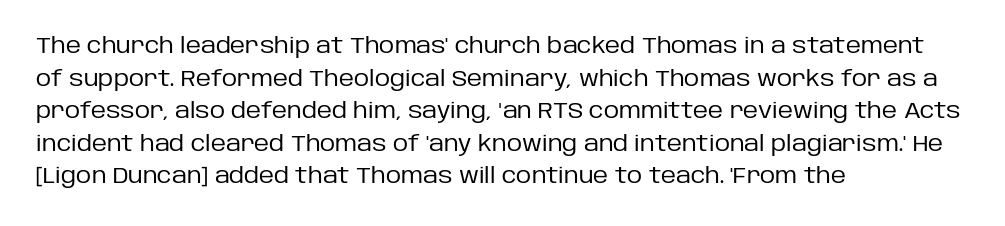
{"italic": "no", "bold": "no", "underline": "no", "align": "left", "line_spacing": "normal", "line_spacing_ratio": 1.55, "letter_spacing": "normal", "letter_spacing_em": 0.0, "glyph_px": 21}
